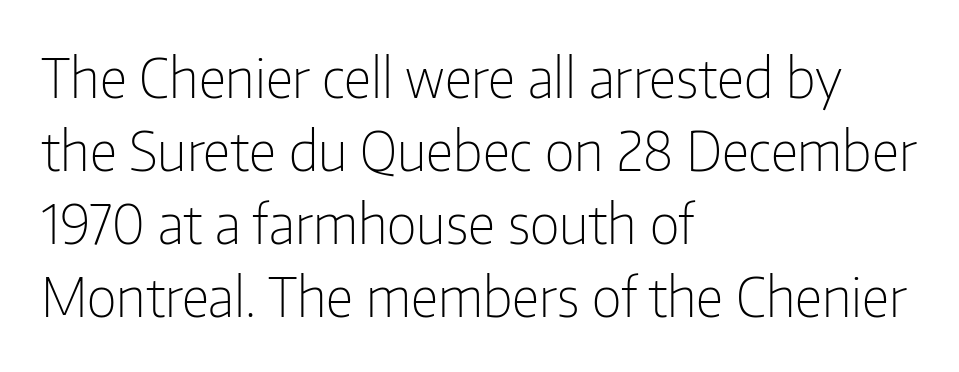
{"serif": "no", "italic": "no", "bold": "no", "weight": "light", "width": "condensed", "stroke_contrast": "low", "x_height": "medium", "monospaced": "no", "underline": "no", "align": "left", "line_spacing": "normal", "line_spacing_ratio": 1.33, "letter_spacing": "normal", "letter_spacing_em": 0.0, "glyph_px": 55}
